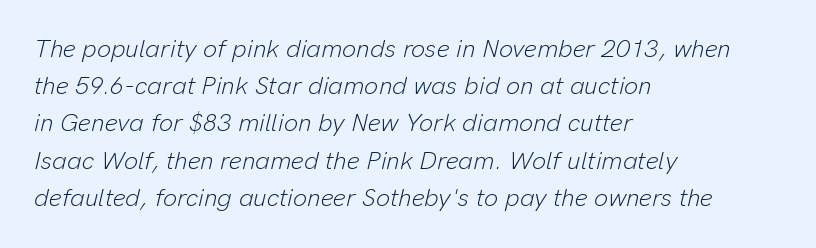
Q: Is the text bold? A: No.
Q: Is the text italic (slanted)? A: Yes, it leans right by about 13 degrees.
Q: Is the text underlined? A: No.
Q: How is the paragraph aligned? A: Left-aligned.
Q: Is the spacing between letters normal or unusually wide? A: Normal.
Q: Is the spacing between lines tight, normal or loose? A: Normal.
